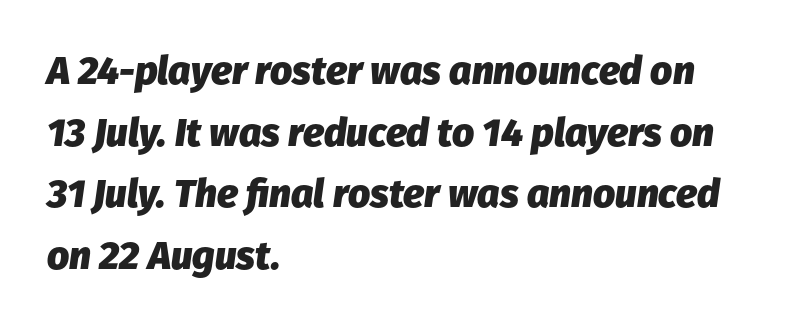
Words appear dense and cohesive because spacing is normal. Each line starts at the same left margin while the right side varies. The font is running at its bold setting. There's an unmistakable incline to the writing here. Note the varied advance widths — an 'i' is clearly narrower than an 'm'.
